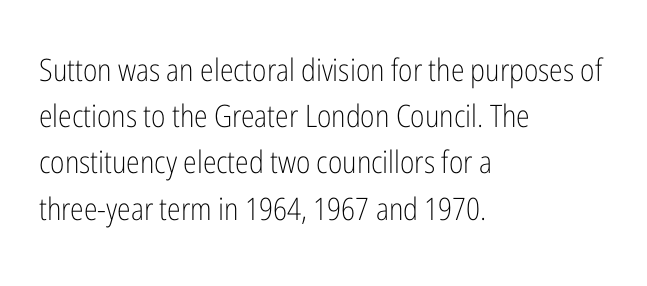
{"serif": "no", "italic": "no", "bold": "no", "weight": "light", "width": "condensed", "stroke_contrast": "low", "x_height": "medium", "monospaced": "no", "underline": "no", "align": "left", "line_spacing": "normal", "line_spacing_ratio": 1.49, "letter_spacing": "normal", "letter_spacing_em": 0.0, "glyph_px": 31}
